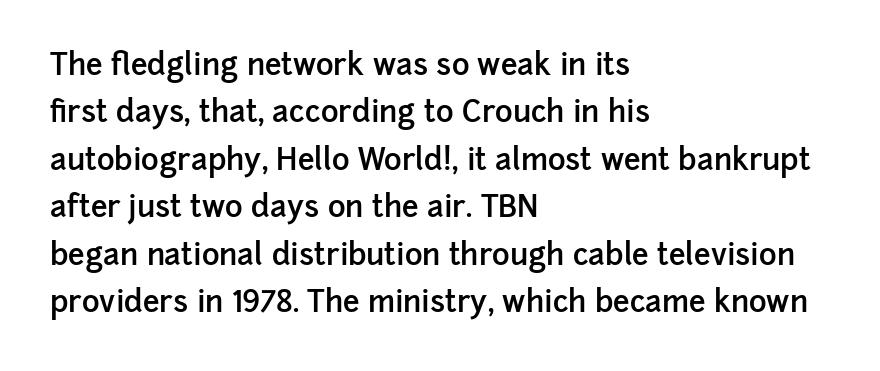
The typeface chosen for these lines omits serifs. Letters rest on an invisible, unmarked baseline. One-word summary of the alignment: left. A typesetter would call this proportional, since set widths differ per character.
